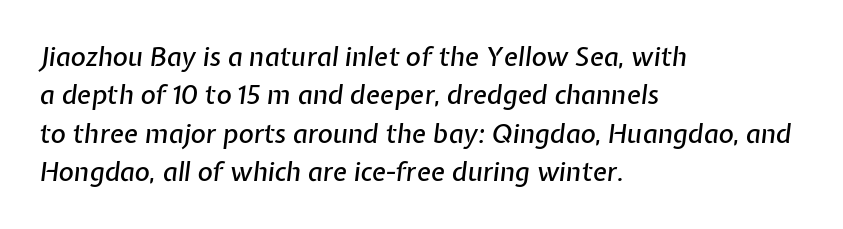
Nothing unusual about the tracking: characters are spaced as the font intends. Emphasis-style slanted type is in use. Descenders hang freely into open space. The passage shown stacks its lines at a standard gap. Layout note: lines flush left.
